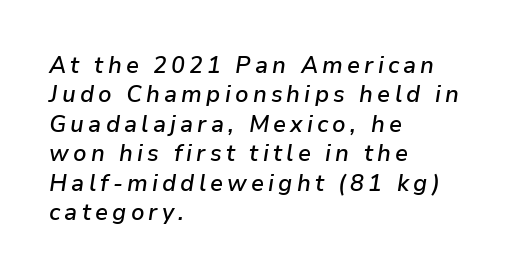
{"italic": "yes", "lean": "right", "slant_degrees": 9, "bold": "semi", "underline": "no", "align": "left", "line_spacing": "normal", "line_spacing_ratio": 1.28, "glyph_px": 23}
